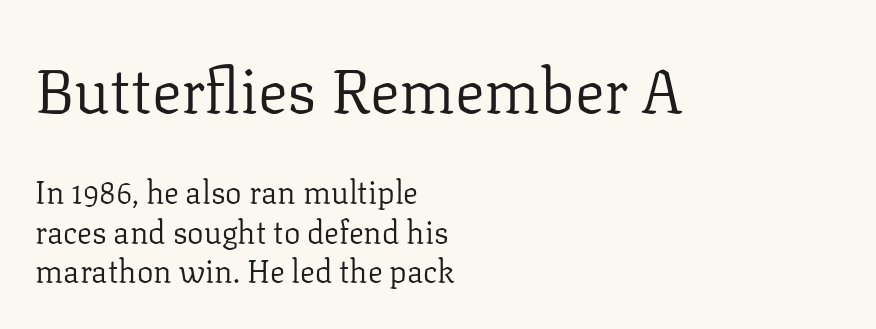
Q: Is the text bold? A: No.
Q: Is the text italic (slanted)? A: No, it is upright.
Q: Is the typeface a serif or a sans-serif typeface? A: Serif.
Q: Is the text underlined? A: No.
Q: How is the paragraph aligned? A: Left-aligned.
Q: Is the spacing between letters normal or unusually wide? A: Normal.
Q: Is the spacing between lines tight, normal or loose? A: Normal.
Q: Which block of text is set in a larger size, the first (top) or the second (bottom)? A: The first (top) one.
Q: Width (condensed, normal, or wide)? A: Normal.
Q: Stroke contrast? A: Low.
Q: x-height? A: Medium.
Q: Monospaced? A: No.
